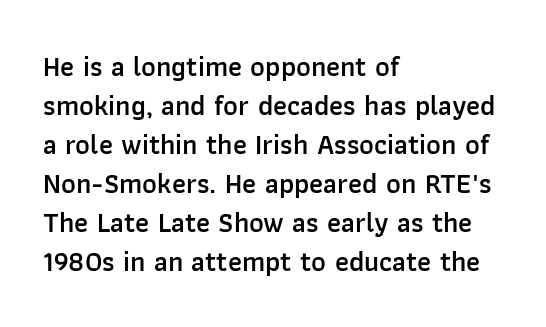
Does extra space separate the letters? No, they use regular spacing. Varying glyph widths throughout — classic text-font behaviour. The rendering anchors every line to the left-hand side. Heft: intermediate — a semibold. Glance below the letters and you will spot only blank space.
